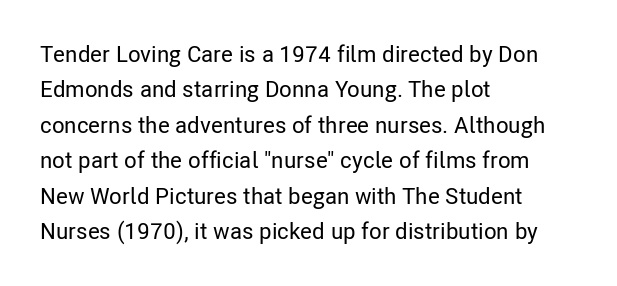
Nope, not italic — everything's standing straight. Words appear dense and cohesive because spacing is normal. The baseline area is clear. These lines sit exactly where default settings would place them. The compositor pushed each line to the left boundary.
